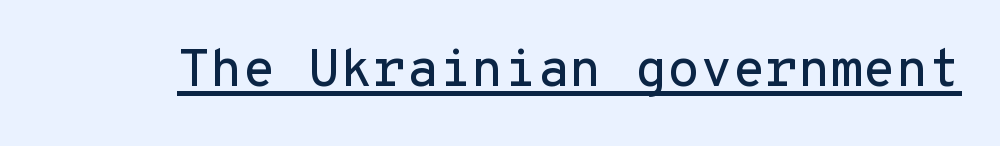
The image shows 53 px sans-serif type, upright, monospaced; set normal letter spacing, underlined; low stroke contrast and a medium x-height.
